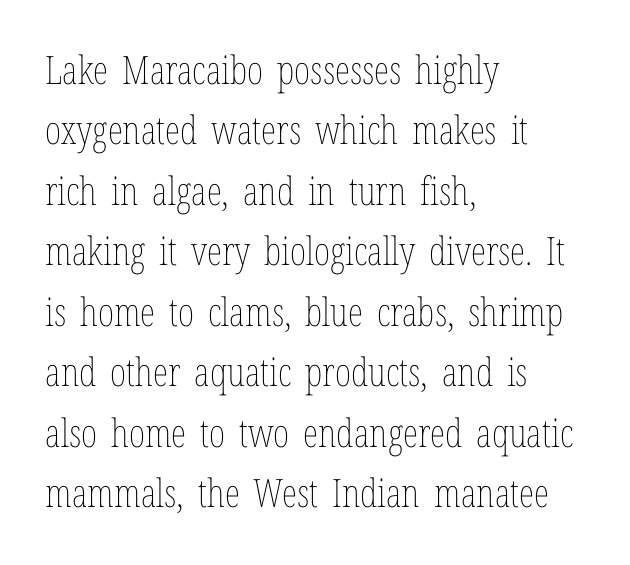
The image shows 39 px thin, condensed type, upright; set left-aligned, normal line spacing (1.55x), normal letter spacing, not underlined; low stroke contrast and a medium x-height.
